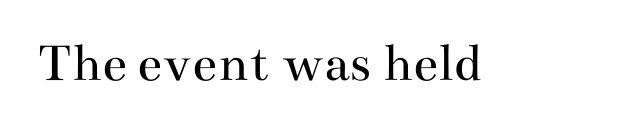
The image shows 56 px regular-weight, wide serif type, upright; set normal letter spacing, not underlined; medium stroke contrast and a small x-height.
